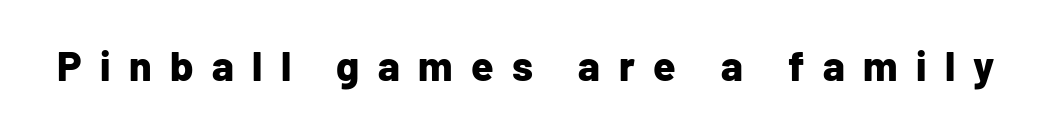
Q: Is the text bold? A: Yes.
Q: Is the text italic (slanted)? A: No, it is upright.
Q: Is the typeface a serif or a sans-serif typeface? A: Sans-serif.
Q: Is the text underlined? A: No.
Q: Is the spacing between letters normal or unusually wide? A: Unusually wide.
Q: Width (condensed, normal, or wide)? A: Normal.
Q: Stroke contrast? A: Low.
Q: x-height? A: Medium.
Q: Monospaced? A: No.
